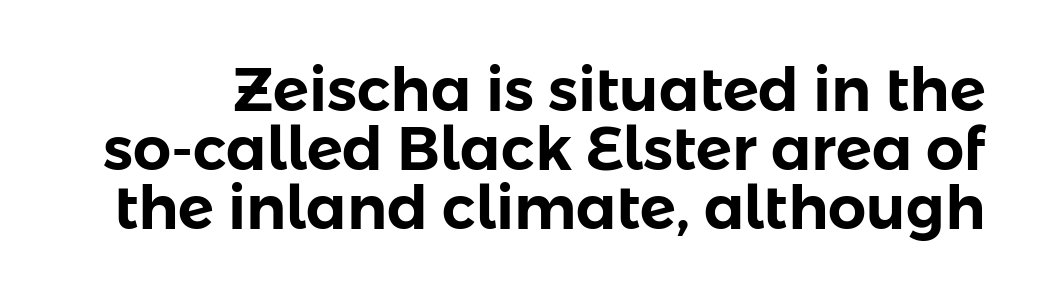
The image shows 60 px sans-serif type, upright; set tight line spacing (0.98x), normal letter spacing, not underlined; low stroke contrast and a medium x-height.
